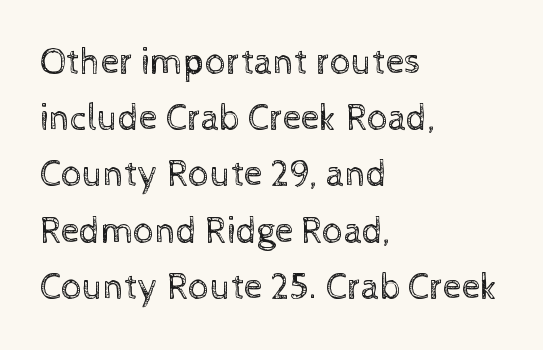
{"italic": "no", "bold": "no", "weight": "regular", "width": "normal", "x_height": "medium", "monospaced": "no", "underline": "no", "align": "left", "line_spacing": "normal", "line_spacing_ratio": 1.52, "letter_spacing": "normal", "letter_spacing_em": 0.0, "glyph_px": 37}
